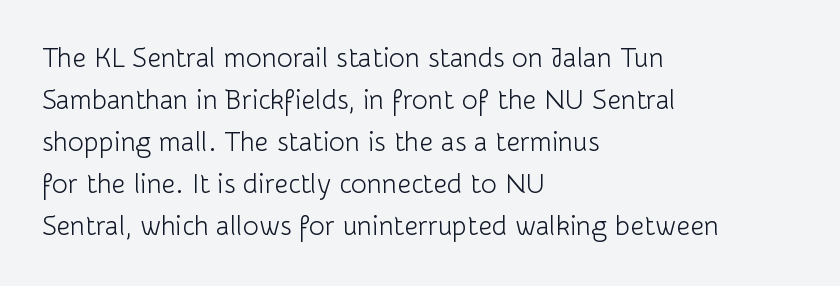
Q: Is the text bold? A: No.
Q: Is the text italic (slanted)? A: No, it is upright.
Q: Is the text underlined? A: No.
Q: How is the paragraph aligned? A: Left-aligned.
Q: Is the spacing between letters normal or unusually wide? A: Normal.
Q: Is the spacing between lines tight, normal or loose? A: Normal.
